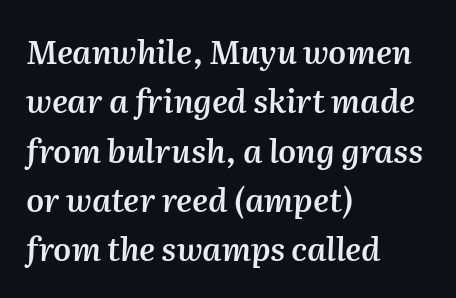
Regular leading. The foot of each line stays bare and open. If you drew a line through each stem, it would be angled. Students, note that the glyphs here touch the page at normal intervals. Every row of glyphs begins at an identical x-position on the left. Bold? Not quite — semibold, heavier than regular but stopping short.
